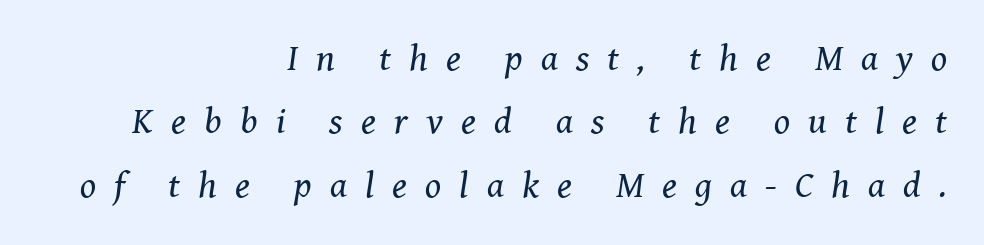
The image shows 37 px regular-weight serif type, italic (leaning right); set right-aligned, line spacing 1.71x, unusually wide letter spacing (+0.49 em), not underlined; medium stroke contrast and a medium x-height.
